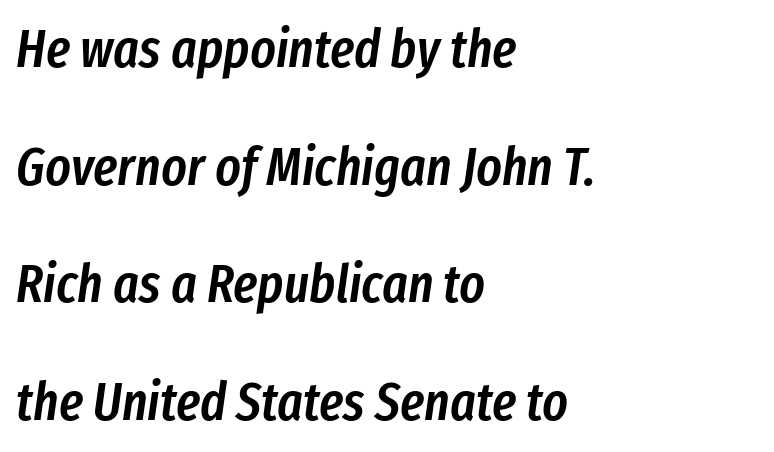
Q: Is the text bold? A: Semi-bold.
Q: Is the text italic (slanted)? A: Yes, it leans right by about 8 degrees.
Q: Is the text underlined? A: No.
Q: How is the paragraph aligned? A: Left-aligned.
Q: Is the spacing between letters normal or unusually wide? A: Normal.
Q: Is the spacing between lines tight, normal or loose? A: Loose.
Q: Width (condensed, normal, or wide)? A: Condensed.
Q: Stroke contrast? A: Low.
Q: x-height? A: Medium.
Q: Monospaced? A: No.
